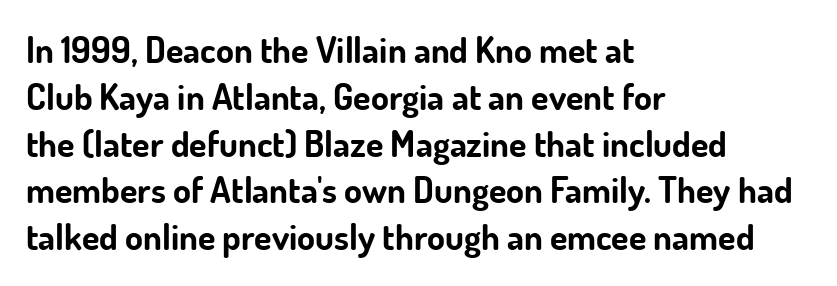
Every character sits straight up, as roman type does. The leading is moderate, giving the passage an even texture. Each letter keeps its own natural width here, so spacing adapts to shape. A dark, heavy texture on the line: the type is bold. Typeset ragged right — the left edge is the straight one. The space directly below the letters is spotless.
